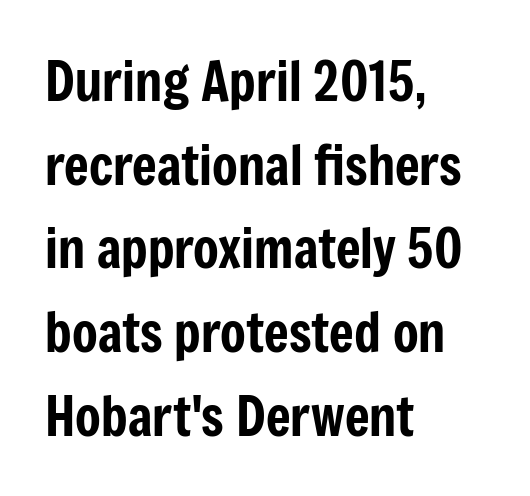
To sum up the face: it is a sans, with no serifs. Vertical spacing — default. Vertical strokes here are truly vertical. Underlining? Definitely not there. Think of a printed novel: that variable character pitch is what you see here. Leftover space on each line is placed entirely after the last word.
